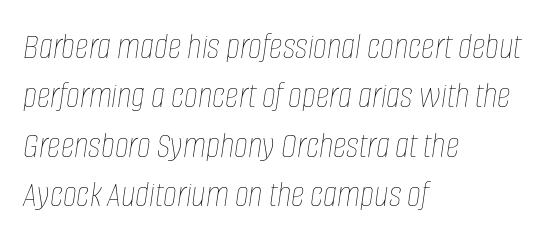
Q: Is the text bold? A: No.
Q: Is the text italic (slanted)? A: Yes, it leans right by about 8 degrees.
Q: Is the text underlined? A: No.
Q: How is the paragraph aligned? A: Left-aligned.
Q: Is the spacing between letters normal or unusually wide? A: Normal.
Q: Is the spacing between lines tight, normal or loose? A: Normal.
Q: Width (condensed, normal, or wide)? A: Condensed.
Q: Stroke contrast? A: Low.
Q: x-height? A: Large.
Q: Monospaced? A: No.
